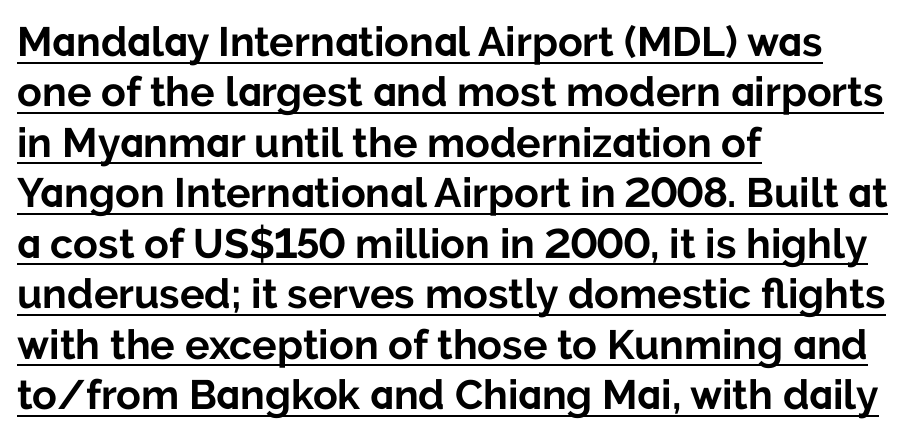
The image shows 41 px bold sans-serif type, upright; set left-aligned, line spacing 1.23x, normal letter spacing, underlined; low stroke contrast and a medium x-height.
